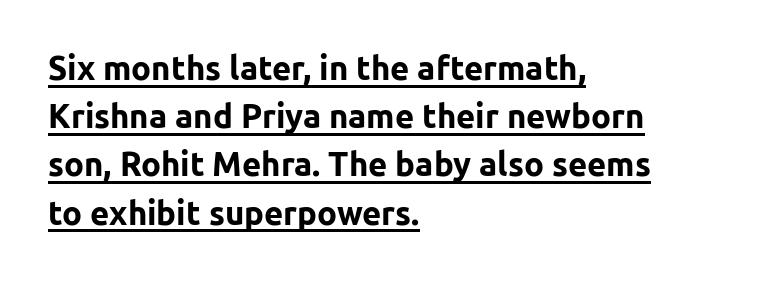
{"serif": "no", "italic": "no", "bold": "yes", "weight": "bold", "width": "normal", "stroke_contrast": "low", "x_height": "medium", "monospaced": "no", "underline": "yes", "align": "left", "line_spacing": "normal", "line_spacing_ratio": 1.46, "letter_spacing": "normal", "letter_spacing_em": 0.0, "glyph_px": 33}
